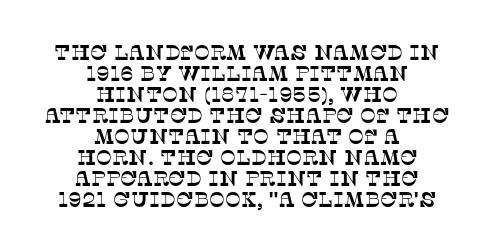
This rendering features lettering with no underline. Tracking value appears to be zero — textbook default spacing. Successive baselines arrive quickly, one right under another. The paragraph has two soft edges and a firm central axis.
